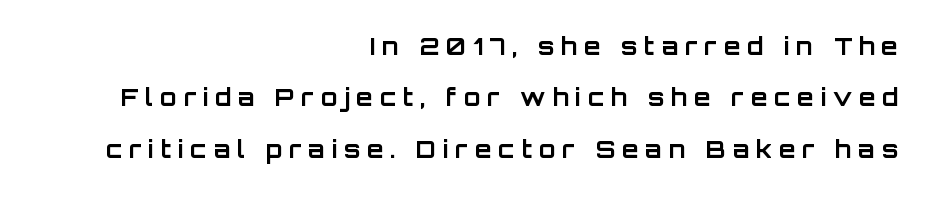
Q: Is the text bold? A: Yes.
Q: Is the text italic (slanted)? A: No, it is upright.
Q: Is the text underlined? A: No.
Q: How is the paragraph aligned? A: Right-aligned.
Q: Is the spacing between letters normal or unusually wide? A: Unusually wide.
Q: Is the spacing between lines tight, normal or loose? A: Loose.
